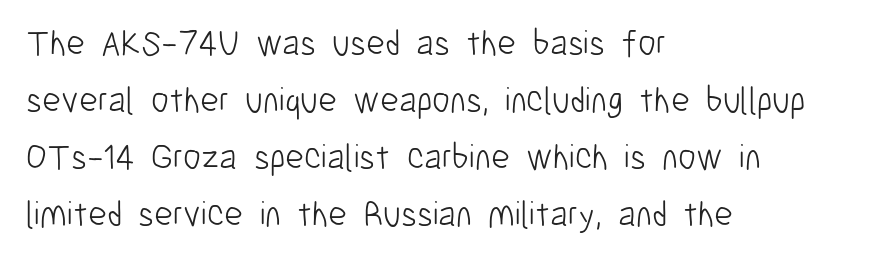
{"serif": "no", "italic": "no", "bold": "no", "weight": "light", "width": "condensed", "stroke_contrast": "low", "x_height": "medium", "monospaced": "no", "underline": "no", "align": "left", "line_spacing": "normal", "line_spacing_ratio": 1.58, "letter_spacing": "normal", "letter_spacing_em": 0.0, "glyph_px": 36}
